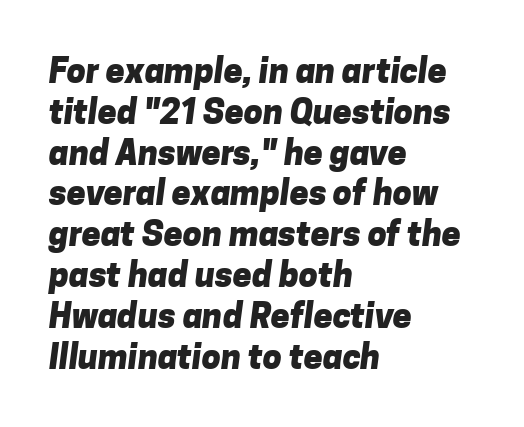
Q: Is the text bold? A: Yes.
Q: Is the typeface a serif or a sans-serif typeface? A: Sans-serif.
Q: Is the text underlined? A: No.
Q: How is the paragraph aligned? A: Left-aligned.
Q: Is the spacing between letters normal or unusually wide? A: Normal.
Q: Width (condensed, normal, or wide)? A: Normal.
Q: Stroke contrast? A: Low.
Q: x-height? A: Medium.
Q: Monospaced? A: No.
